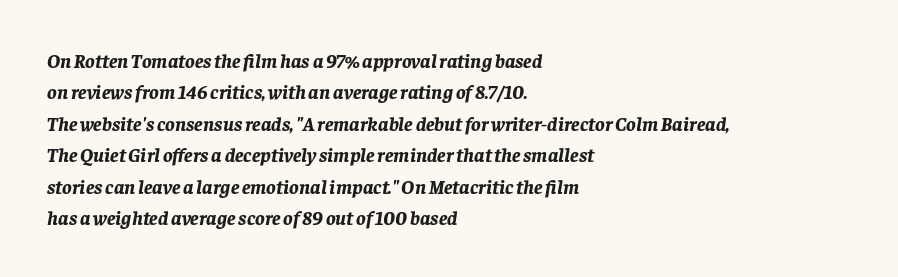
{"italic": "yes", "lean": "right", "slant_degrees": 8, "bold": "yes", "underline": "no", "align": "left", "line_spacing": "normal", "line_spacing_ratio": 1.57, "letter_spacing": "normal", "letter_spacing_em": 0.0, "glyph_px": 20}
